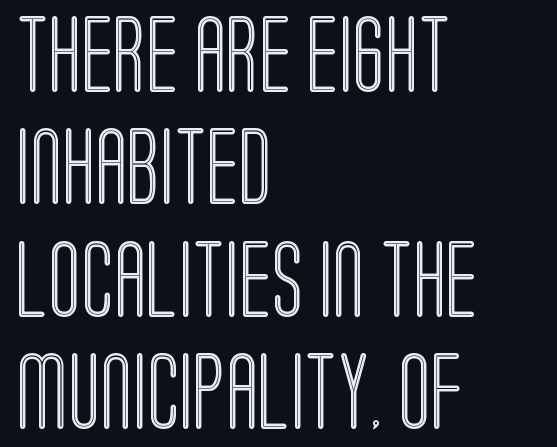
The image shows 76 px condensed type, upright; set left-aligned, normal line spacing (1.48x), normal letter spacing, not underlined; a large x-height.
